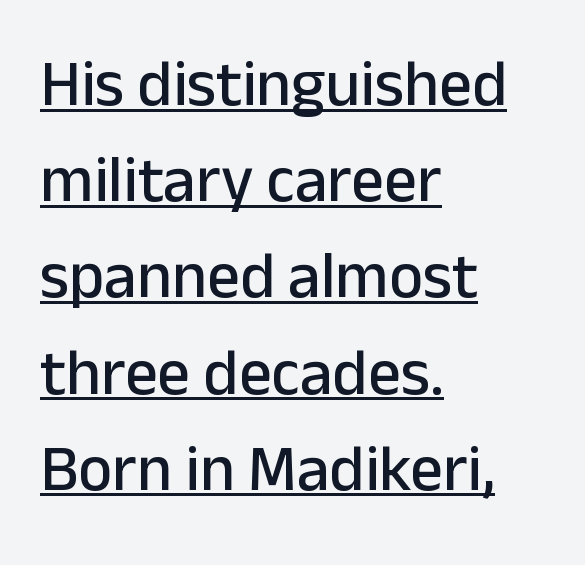
{"serif": "no", "italic": "no", "width": "normal", "stroke_contrast": "low", "x_height": "medium", "monospaced": "no", "underline": "yes", "align": "left", "line_spacing": "normal", "line_spacing_ratio": 1.48, "letter_spacing": "normal", "letter_spacing_em": 0.0, "glyph_px": 65}
